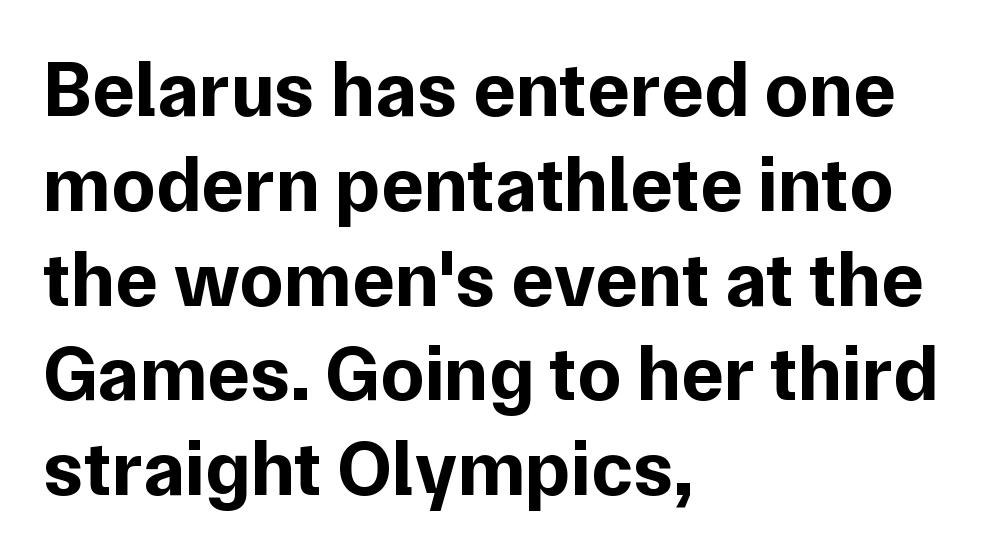
{"serif": "no", "italic": "no", "bold": "yes", "weight": "bold", "width": "normal", "stroke_contrast": "low", "x_height": "medium", "monospaced": "no", "underline": "no", "align": "left", "line_spacing_ratio": 1.2, "letter_spacing": "normal", "letter_spacing_em": 0.0, "glyph_px": 79}
